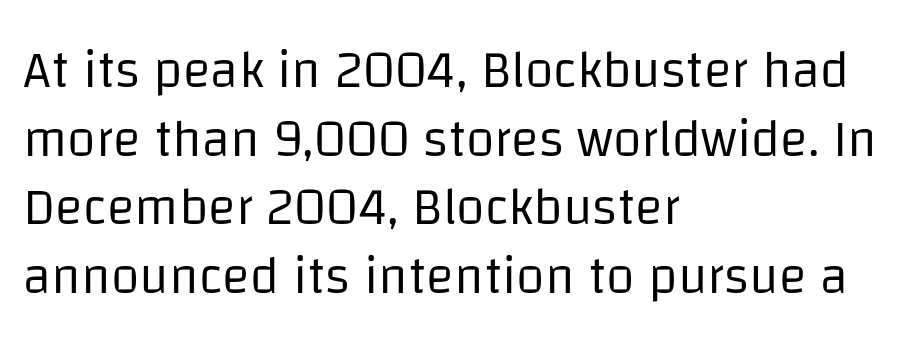
Each letter's strokes conclude bluntly, with no projecting serifs. This rendering uses left alignment, leaving the right contour irregular. This reads as an unemphasized weight, regular at the heaviest. The space between consecutive lines is moderate. Character widths vary here, with narrow letters taking less room than wide ones.
